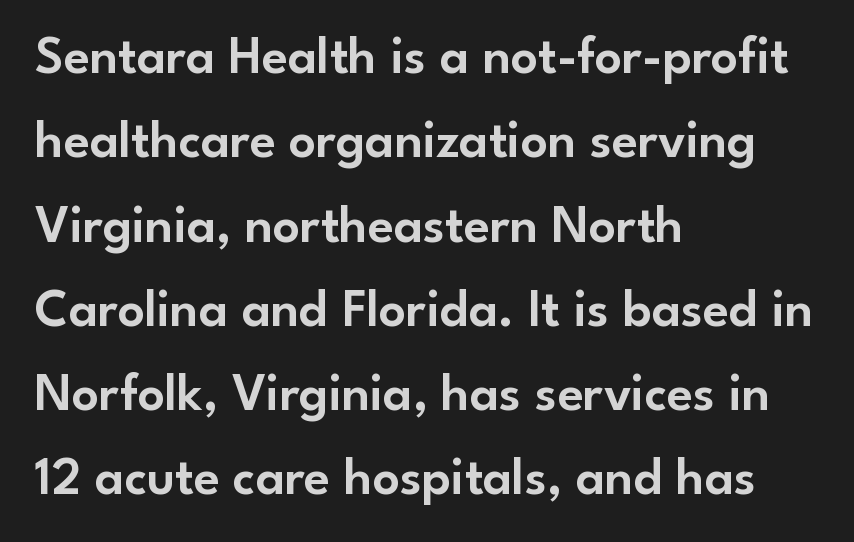
{"serif": "no", "italic": "no", "width": "normal", "stroke_contrast": "low", "x_height": "small", "monospaced": "no", "underline": "no", "align": "left", "line_spacing": "normal", "line_spacing_ratio": 1.59, "letter_spacing": "normal", "letter_spacing_em": 0.0, "glyph_px": 53}
